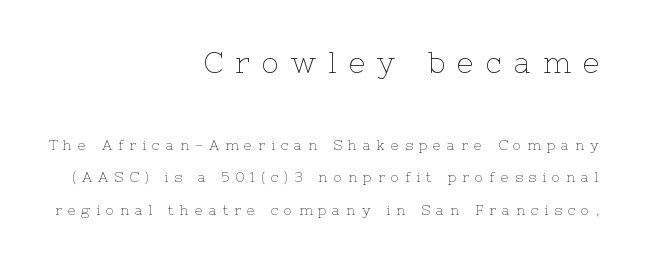
The image shows 29 px thin serif type, upright; set right-aligned, loose line spacing (2.33x), unusually wide letter spacing (+0.42 em), not underlined; the first (top) block is 2.07x larger; low stroke contrast and a medium x-height.
